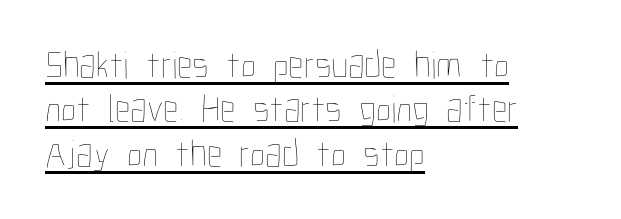
Looks like someone drew a line under every word here. No heavy texture on the line: the type isn't bold. Each letter keeps its own natural width here, so spacing adapts to shape. The axis of the letterforms is exactly vertical. The lines in this sample share a left origin and differ only in where they stop.
